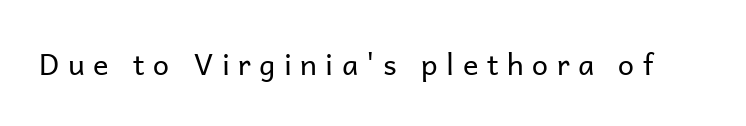
The image shows 29 px regular-weight sans-serif type, upright; set unusually wide letter spacing (+0.29 em), not underlined; low stroke contrast and a medium x-height.
